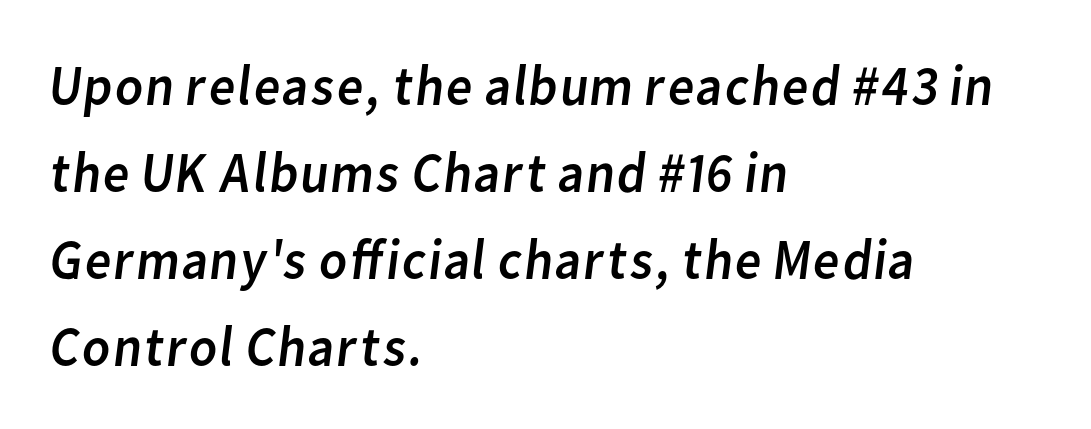
The image shows 58 px regular-weight sans-serif type; set left-aligned, normal line spacing (1.5x), normal letter spacing, not underlined; low stroke contrast and a medium x-height.
